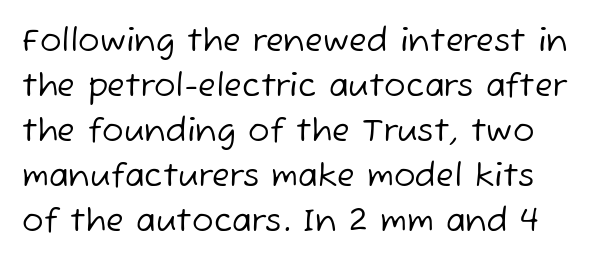
{"serif": "no", "bold": "no", "weight": "regular", "width": "normal", "stroke_contrast": "low", "x_height": "medium", "monospaced": "no", "underline": "no", "line_spacing": "normal", "line_spacing_ratio": 1.41, "letter_spacing": "normal", "letter_spacing_em": 0.0, "glyph_px": 32}
